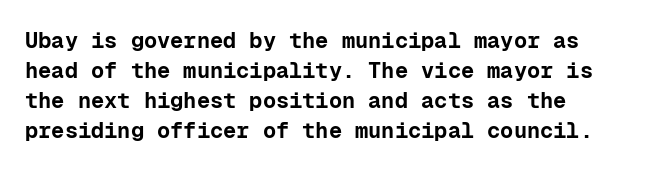
{"italic": "no", "bold": "yes", "underline": "no", "line_spacing": "normal", "line_spacing_ratio": 1.36, "letter_spacing": "normal", "letter_spacing_em": 0.0, "glyph_px": 22}
